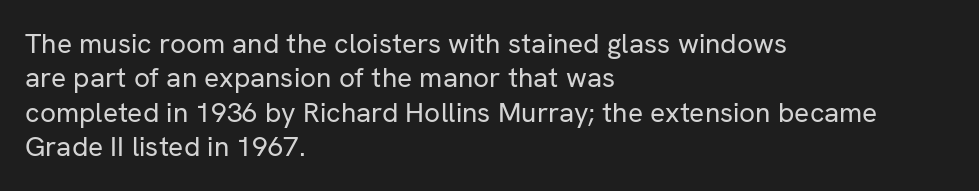
The line texture is even and compact thanks to regular tracking. Is the type heavy? It reads as light-to-regular instead. The typography opts for an upright posture over an oblique one. The foot of each line stays bare and open. The lines are quadded left. Think of a printed novel: that variable character pitch is what you see here.
